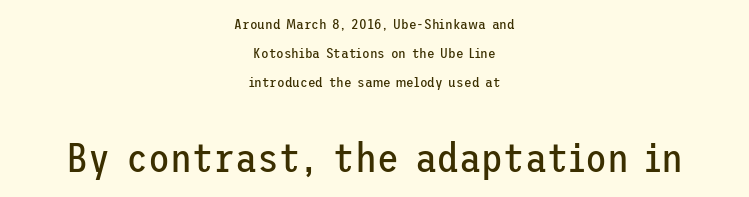
{"serif": "no", "italic": "no", "bold": "no", "weight": "regular", "width": "normal", "stroke_contrast": "low", "x_height": "medium", "underline": "no", "align": "center", "line_spacing": "loose", "line_spacing_ratio": 2.07, "letter_spacing": "normal", "letter_spacing_em": 0.0, "larger_block": "second", "size_ratio": 2.86, "glyph_px": 40}
